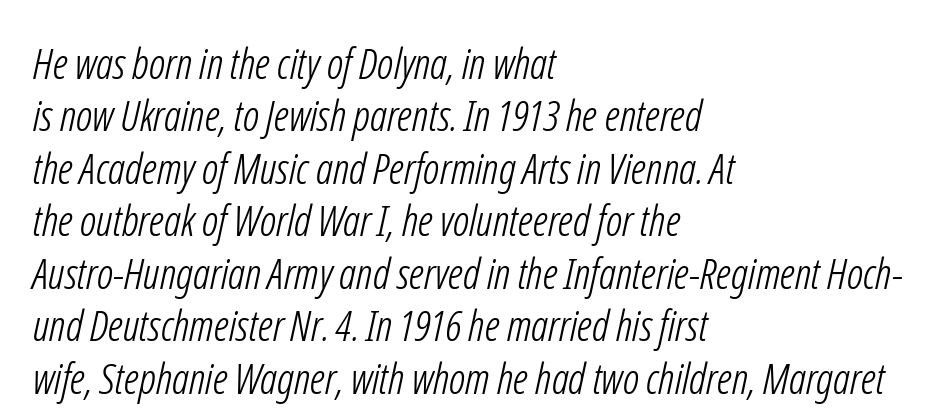
Q: Is the text bold? A: No.
Q: Is the typeface a serif or a sans-serif typeface? A: Sans-serif.
Q: Is the text underlined? A: No.
Q: How is the paragraph aligned? A: Left-aligned.
Q: Is the spacing between letters normal or unusually wide? A: Normal.
Q: Width (condensed, normal, or wide)? A: Condensed.
Q: Stroke contrast? A: Low.
Q: x-height? A: Medium.
Q: Monospaced? A: No.
